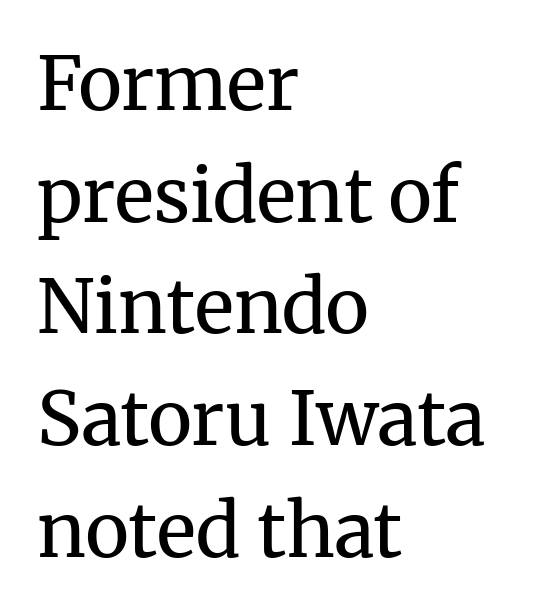
No italicization has been applied; the sample stays upright. Vertical stems look standard width or narrower in stroke. Between one letter and the next there's only the usual sliver of space. Which margin do the lines hug? The left one — the right edge is uneven. Just letters on the line, the space beneath them empty. The rendering uses natural spacing where letterforms have individual widths.
